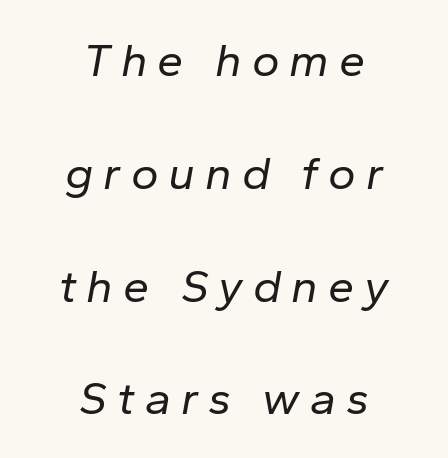
{"italic": "yes", "lean": "right", "slant_degrees": 10, "bold": "no", "weight": "regular", "width": "normal", "stroke_contrast": "low", "x_height": "medium", "monospaced": "no", "underline": "no", "align": "center", "line_spacing": "loose", "line_spacing_ratio": 2.4, "letter_spacing": "wide", "letter_spacing_em": 0.21, "glyph_px": 47}
